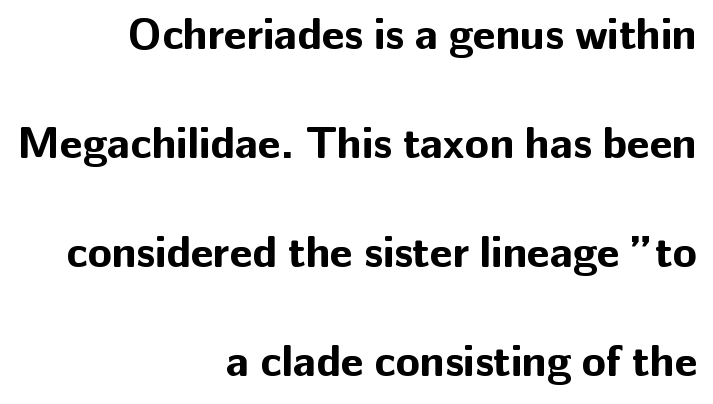
Serif or sans? Sans — the stroke terminals are bare. You could call the tracking neutral — neither tight nor loose. The lines are spread far apart with generous leading. Upright lettering throughout. Heavy-handed strokes throughout: this text is bold. Decoration check: the copy has no underline.
